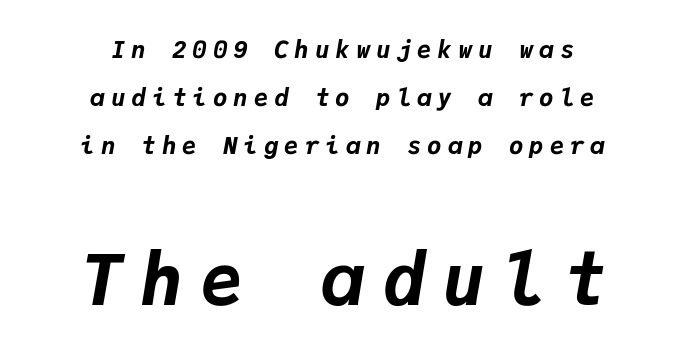
Looking at the ascenders, they clearly lean. Centered paragraph, ragged on both sides. Reading top to bottom, the characters get bigger at the block break. The horizontal fit of the characters is loose and conspicuously gappy. Has an underline been added? It has not. The letters march in equal steps, a hallmark of fixed-pitch type.
